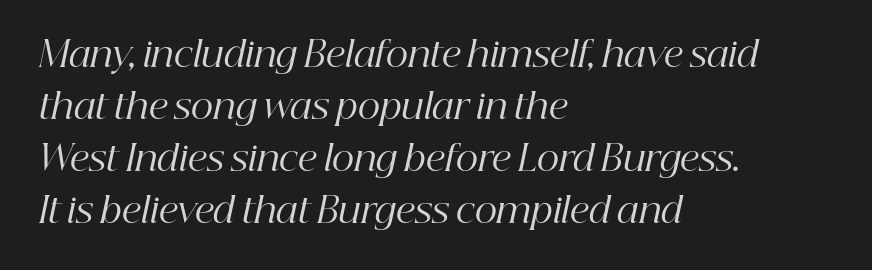
Q: Is the text bold? A: No.
Q: Is the text italic (slanted)? A: Yes, it leans right by about 12 degrees.
Q: Is the typeface a serif or a sans-serif typeface? A: Serif.
Q: Is the text underlined? A: No.
Q: How is the paragraph aligned? A: Left-aligned.
Q: Is the spacing between letters normal or unusually wide? A: Normal.
Q: Is the spacing between lines tight, normal or loose? A: Normal.
Q: Width (condensed, normal, or wide)? A: Normal.
Q: Stroke contrast? A: High.
Q: x-height? A: Medium.
Q: Monospaced? A: No.
